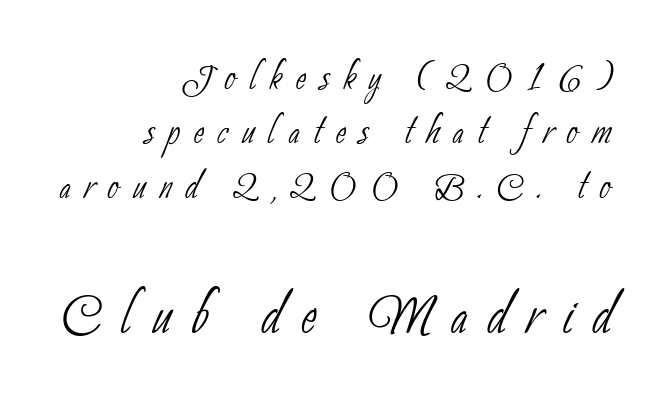
Here the designer chose a conventional face with non-uniform glyph widths. Which of the two is more prominent by size? The second, at the bottom. The tracking jumps out immediately: characters are airy and widely separated. The designer went with a sans here, leaving each stem footless. The lines are quadded right.
